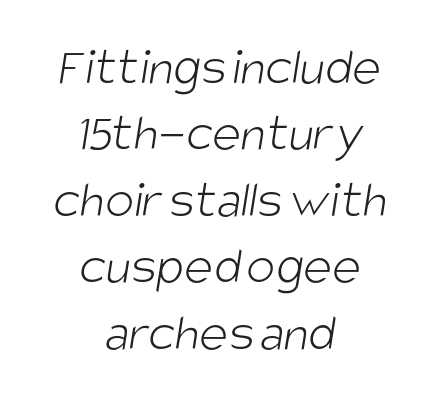
Q: Is the text bold? A: No.
Q: Is the typeface a serif or a sans-serif typeface? A: Sans-serif.
Q: Is the text underlined? A: No.
Q: How is the paragraph aligned? A: Centered.
Q: Is the spacing between letters normal or unusually wide? A: Normal.
Q: Width (condensed, normal, or wide)? A: Condensed.
Q: Stroke contrast? A: Low.
Q: x-height? A: Large.
Q: Monospaced? A: No.
